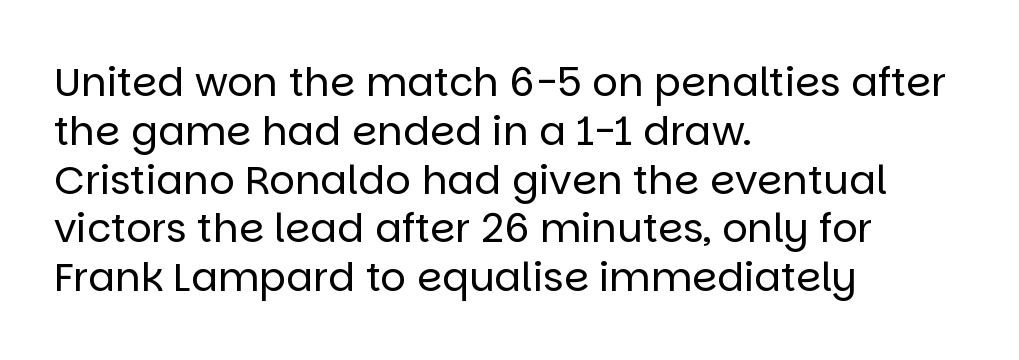
{"serif": "no", "italic": "no", "bold": "no", "weight": "regular", "width": "normal", "stroke_contrast": "low", "x_height": "large", "monospaced": "no", "underline": "no", "align": "left", "line_spacing_ratio": 1.22, "letter_spacing": "normal", "letter_spacing_em": 0.0, "glyph_px": 40}
